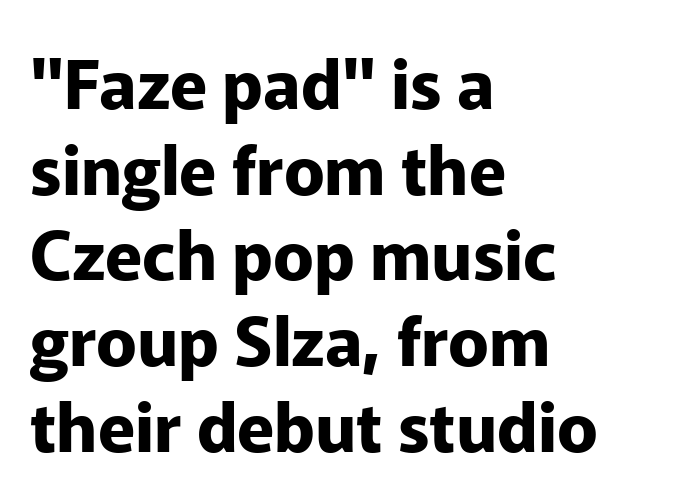
{"serif": "no", "italic": "no", "bold": "yes", "weight": "bold", "width": "normal", "stroke_contrast": "low", "x_height": "medium", "monospaced": "no", "underline": "no", "align": "left", "line_spacing": "normal", "line_spacing_ratio": 1.26, "letter_spacing": "normal", "letter_spacing_em": 0.0, "glyph_px": 68}
